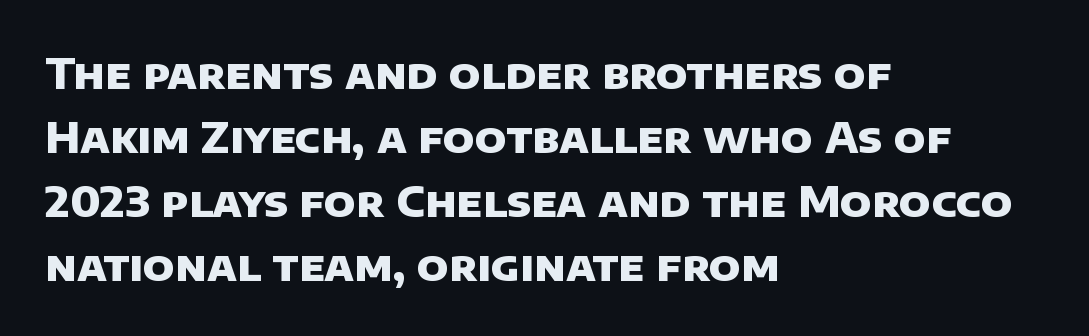
{"serif": "no", "bold": "yes", "weight": "heavy", "width": "normal", "stroke_contrast": "low", "x_height": "large", "monospaced": "no", "underline": "no", "align": "left", "line_spacing": "normal", "line_spacing_ratio": 1.52, "letter_spacing": "normal", "letter_spacing_em": 0.0, "glyph_px": 42}
